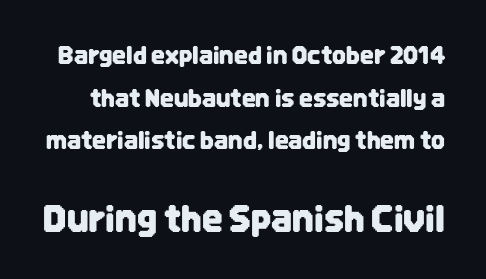
The image shows 36 px condensed sans-serif type, upright; set line spacing 1.78x, normal letter spacing, not underlined; the second (bottom) block is 1.5x larger; low stroke contrast and a large x-height.
